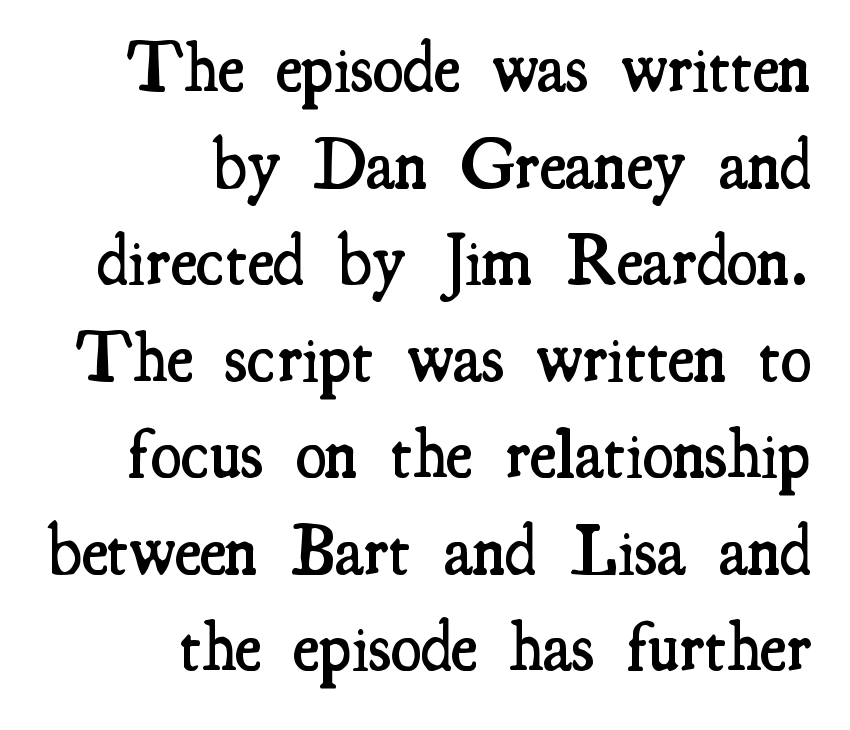
{"serif": "yes", "italic": "no", "bold": "semi", "weight": "semibold", "width": "condensed", "stroke_contrast": "medium", "x_height": "small", "monospaced": "no", "underline": "no", "align": "right", "line_spacing": "normal", "line_spacing_ratio": 1.36, "letter_spacing": "normal", "letter_spacing_em": 0.0, "glyph_px": 71}
